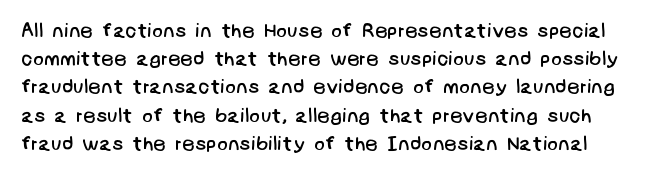
What's the leading like? Ordinary, nothing unusual. Stroke thickness stays within the range of a standard reading face or lighter. Is the letter spacing exaggerated? No — it looks like the ordinary default. Check under the words: just untouched page.
